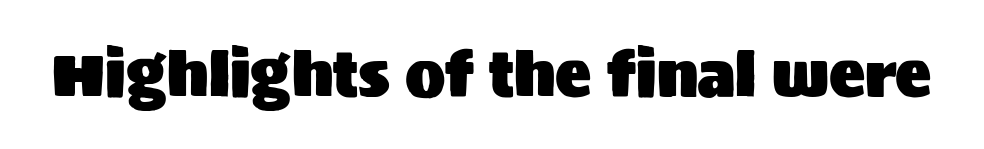
{"serif": "no", "italic": "no", "width": "normal", "stroke_contrast": "medium", "x_height": "large", "monospaced": "no", "underline": "no", "letter_spacing": "normal", "letter_spacing_em": 0.0, "glyph_px": 60}
